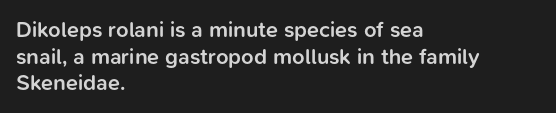
Q: Is the text bold? A: Semi-bold.
Q: Is the text italic (slanted)? A: No, it is upright.
Q: Is the text underlined? A: No.
Q: How is the paragraph aligned? A: Left-aligned.
Q: Is the spacing between letters normal or unusually wide? A: Normal.
